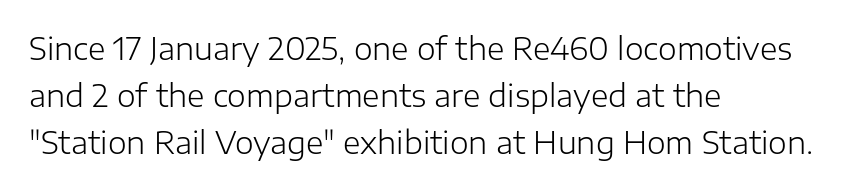
The image shows 30 px light sans-serif type, upright; set left-aligned, normal line spacing (1.56x), normal letter spacing, not underlined; low stroke contrast and a medium x-height.
